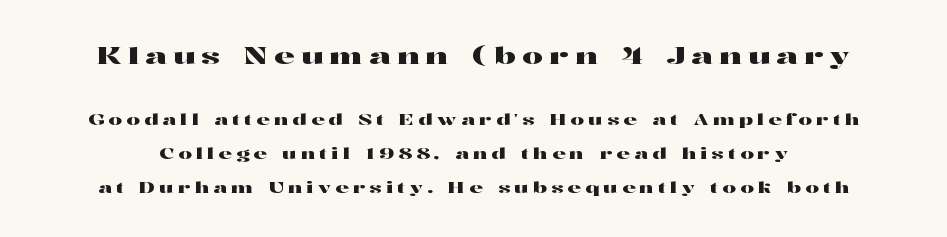
{"italic": "no", "underline": "no", "line_spacing": "loose", "line_spacing_ratio": 2.25, "letter_spacing": "wide", "letter_spacing_em": 0.28, "larger_block": "first", "size_ratio": 1.53, "glyph_px": 23}
